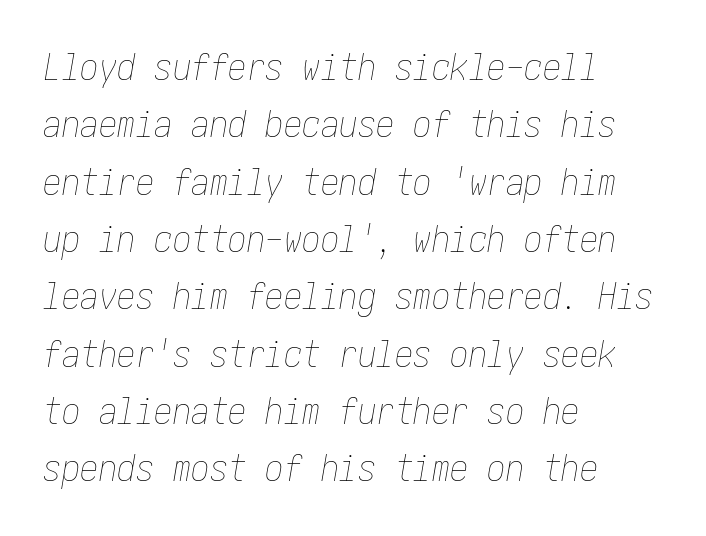
{"italic": "yes", "lean": "right", "slant_degrees": 10, "bold": "no", "weight": "thin", "width": "condensed", "stroke_contrast": "low", "x_height": "medium", "underline": "no", "align": "left", "line_spacing": "normal", "line_spacing_ratio": 1.55, "letter_spacing": "normal", "letter_spacing_em": 0.0, "glyph_px": 37}
